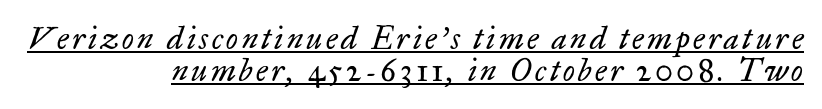
{"serif": "yes", "italic": "yes", "lean": "right", "slant_degrees": 17, "bold": "no", "weight": "regular", "width": "normal", "stroke_contrast": "low", "x_height": "small", "monospaced": "no", "underline": "yes", "align": "right", "line_spacing": "tight", "line_spacing_ratio": 1.03, "glyph_px": 31}
